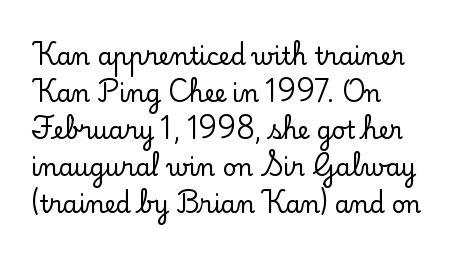
{"italic": "no", "underline": "no", "align": "left", "line_spacing": "normal", "line_spacing_ratio": 1.54, "letter_spacing": "normal", "letter_spacing_em": 0.0, "glyph_px": 24}
